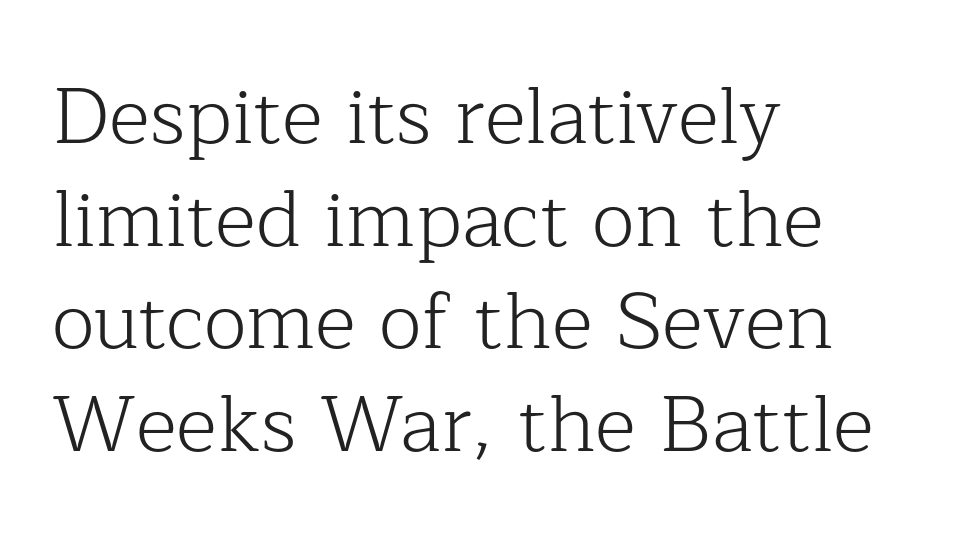
The image shows 79 px light serif type, upright; set left-aligned, normal line spacing (1.3x), normal letter spacing, not underlined; low stroke contrast and a medium x-height.
